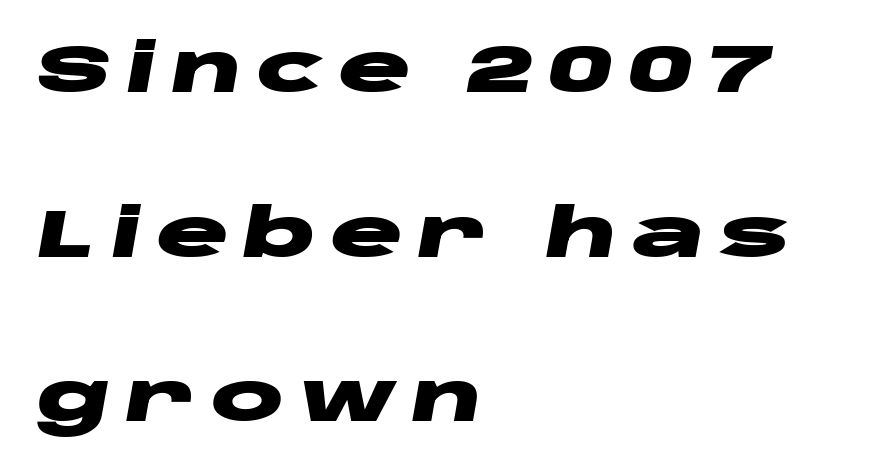
The image shows 68 px heavy, wide type, italic (leaning right); set left-aligned, loose line spacing (2.42x), unusually wide letter spacing (+0.2 em), not underlined; low stroke contrast and a large x-height.
